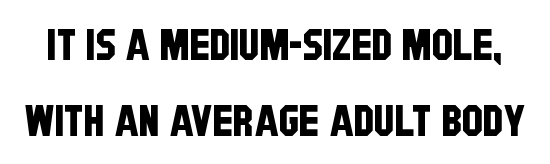
Q: Is the typeface a serif or a sans-serif typeface? A: Sans-serif.
Q: Is the text underlined? A: No.
Q: Is the spacing between letters normal or unusually wide? A: Normal.
Q: Width (condensed, normal, or wide)? A: Condensed.
Q: Stroke contrast? A: Low.
Q: x-height? A: Large.
Q: Monospaced? A: No.
